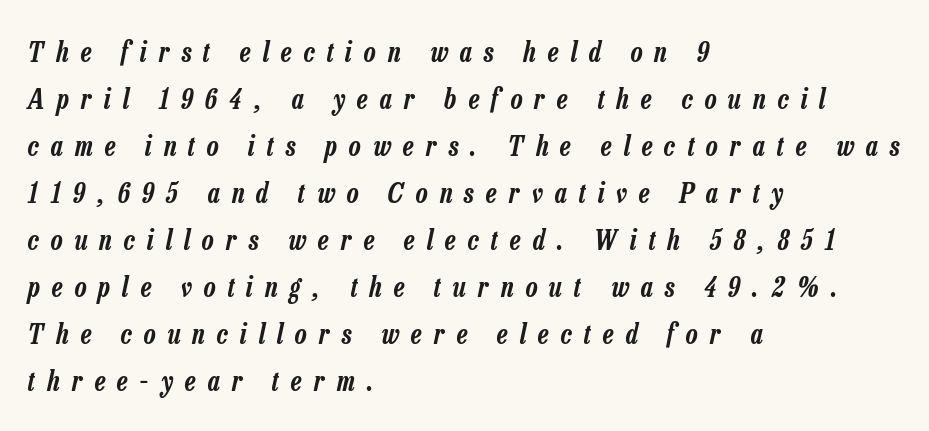
The image shows 27 px text type, italic (leaning right); set left-aligned, line spacing 1.74x, unusually wide letter spacing (+0.45 em), not underlined.
